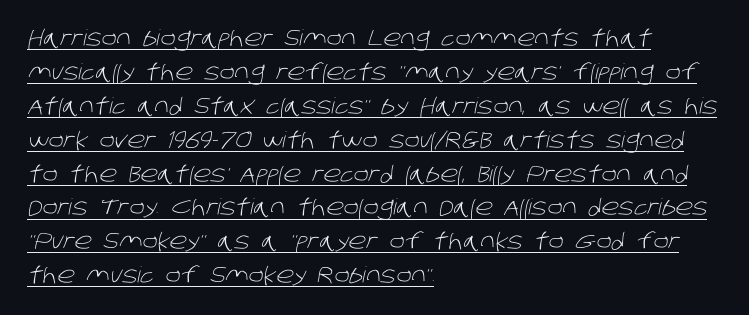
{"bold": "no", "underline": "yes", "align": "left", "line_spacing": "normal", "line_spacing_ratio": 1.54, "letter_spacing": "normal", "letter_spacing_em": 0.0, "glyph_px": 22}
